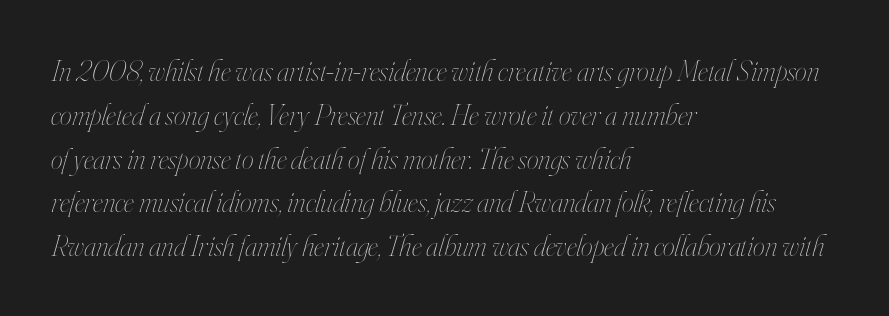
The image shows 30 px thin, condensed type, italic (leaning right); set left-aligned, normal line spacing (1.46x), normal letter spacing, not underlined; high stroke contrast and a small x-height.
